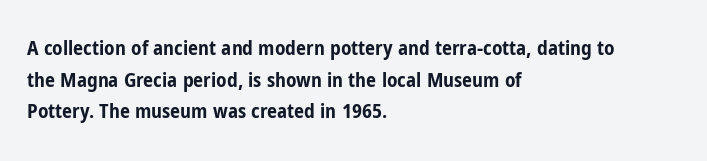
If you drew a line through each stem, it would be perfectly vertical. Nobody drew a line under any word here. A full-strength bold gives these letters their thick strokes. Honestly, the letter spacing is just normal — you wouldn't notice it. Left-aligned paragraph, ragged on the right.
